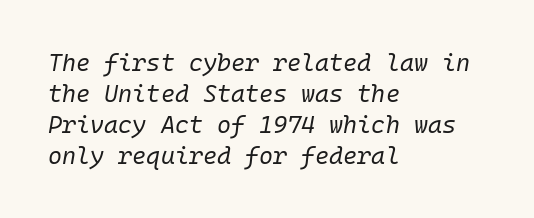
Q: Is the text bold? A: No.
Q: Is the text italic (slanted)? A: Yes, it leans right by about 10 degrees.
Q: Is the text underlined? A: No.
Q: How is the paragraph aligned? A: Left-aligned.
Q: Is the spacing between letters normal or unusually wide? A: Normal.
Q: Is the spacing between lines tight, normal or loose? A: Normal.
